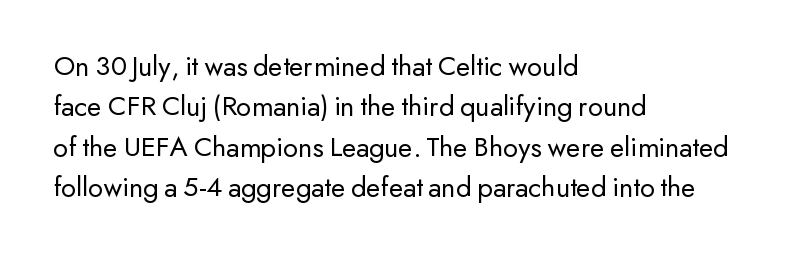
Q: Is the text bold? A: No.
Q: Is the text italic (slanted)? A: No, it is upright.
Q: Is the typeface a serif or a sans-serif typeface? A: Sans-serif.
Q: Is the text underlined? A: No.
Q: How is the paragraph aligned? A: Left-aligned.
Q: Is the spacing between letters normal or unusually wide? A: Normal.
Q: Is the spacing between lines tight, normal or loose? A: Normal.
Q: Width (condensed, normal, or wide)? A: Normal.
Q: Stroke contrast? A: Low.
Q: x-height? A: Small.
Q: Monospaced? A: No.
